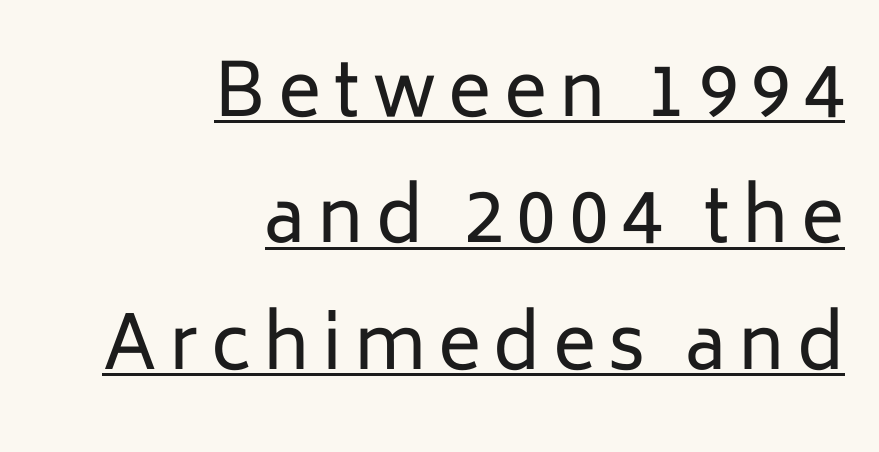
{"serif": "no", "italic": "no", "bold": "no", "weight": "regular", "width": "normal", "stroke_contrast": "low", "x_height": "medium", "monospaced": "no", "underline": "yes", "align": "right", "line_spacing_ratio": 1.73, "glyph_px": 73}
